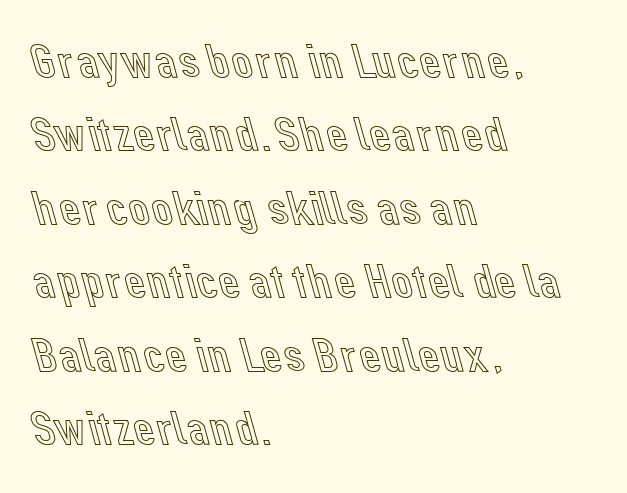
The image shows 48 px text type; set left-aligned, normal line spacing (1.53x), normal letter spacing, not underlined; a medium x-height.
